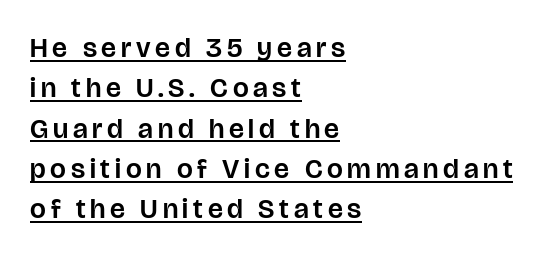
Caption: multi-line text, flush left, ragged right. This is sans-serif lettering, the kind often seen on screens and signage. The face used here appears with an underline applied. This is roman type, the default non-slanted kind.
